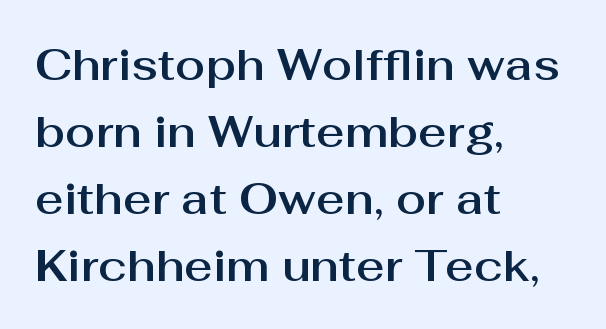
Here the designer chose a conventional face with non-uniform glyph widths. The typography opts for an upright posture over an oblique one. The paragraph has a hard left edge and a soft right edge. Look at the bottom of the vertical strokes: they stop flat, with no serifs.
